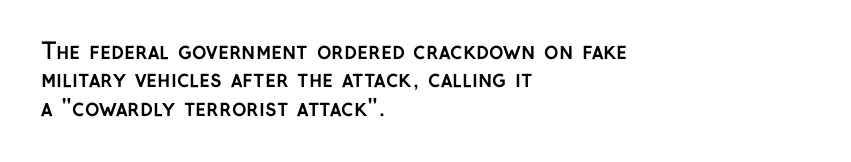
The image shows 22 px bold type, upright; set left-aligned, normal line spacing (1.29x), normal letter spacing, not underlined.
